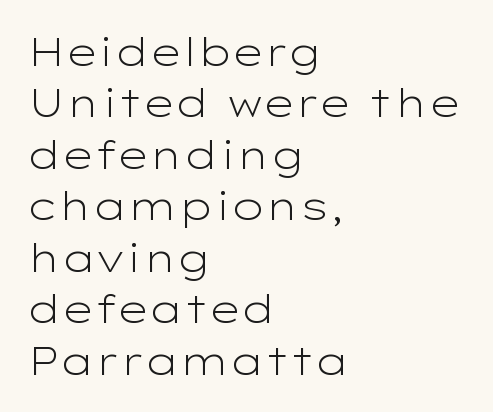
Q: Is the text bold? A: No.
Q: Is the text italic (slanted)? A: No, it is upright.
Q: Is the typeface a serif or a sans-serif typeface? A: Sans-serif.
Q: Is the text underlined? A: No.
Q: How is the paragraph aligned? A: Left-aligned.
Q: Is the spacing between letters normal or unusually wide? A: Normal.
Q: Is the spacing between lines tight, normal or loose? A: Normal.
Q: Width (condensed, normal, or wide)? A: Wide.
Q: Stroke contrast? A: Low.
Q: x-height? A: Medium.
Q: Monospaced? A: No.
